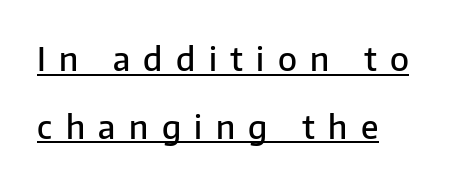
The image shows 33 px semibold sans-serif type, upright; set left-aligned, loose line spacing (2.05x), unusually wide letter spacing (+0.41 em), underlined; low stroke contrast and a medium x-height.
